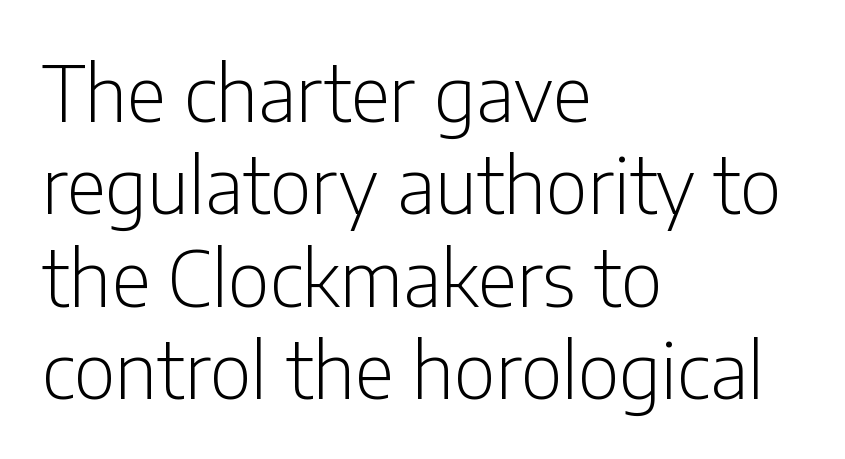
Q: Is the text bold? A: No.
Q: Is the text italic (slanted)? A: No, it is upright.
Q: Is the typeface a serif or a sans-serif typeface? A: Sans-serif.
Q: Is the text underlined? A: No.
Q: How is the paragraph aligned? A: Left-aligned.
Q: Is the spacing between letters normal or unusually wide? A: Normal.
Q: Width (condensed, normal, or wide)? A: Condensed.
Q: Stroke contrast? A: Low.
Q: x-height? A: Medium.
Q: Monospaced? A: No.
